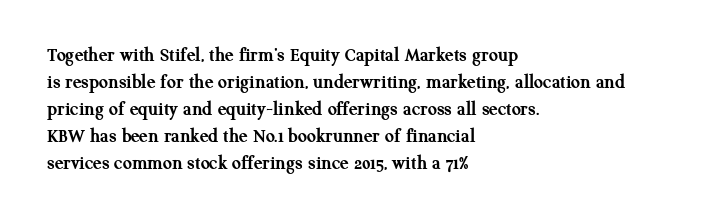
{"italic": "no", "bold": "yes", "underline": "no", "align": "left", "line_spacing": "normal", "line_spacing_ratio": 1.35, "letter_spacing": "normal", "letter_spacing_em": 0.0, "glyph_px": 20}
